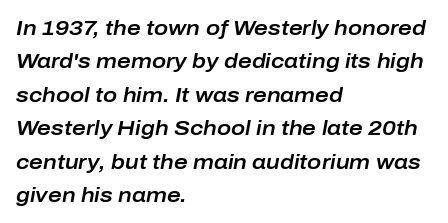
Does extra space separate the letters? No, they use regular spacing. This sample keeps an unexceptional amount of space between lines. The baseline area is clear. These lines stack with their left ends in a neat column.
